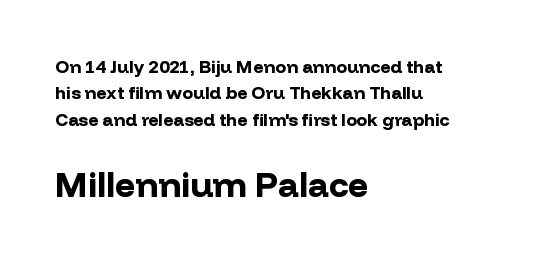
Q: Is the text bold? A: Yes.
Q: Is the text italic (slanted)? A: No, it is upright.
Q: Is the typeface a serif or a sans-serif typeface? A: Sans-serif.
Q: Is the text underlined? A: No.
Q: How is the paragraph aligned? A: Left-aligned.
Q: Is the spacing between letters normal or unusually wide? A: Normal.
Q: Is the spacing between lines tight, normal or loose? A: Normal.
Q: Which block of text is set in a larger size, the first (top) or the second (bottom)? A: The second (bottom) one.
Q: Width (condensed, normal, or wide)? A: Normal.
Q: Stroke contrast? A: Low.
Q: x-height? A: Medium.
Q: Monospaced? A: No.
